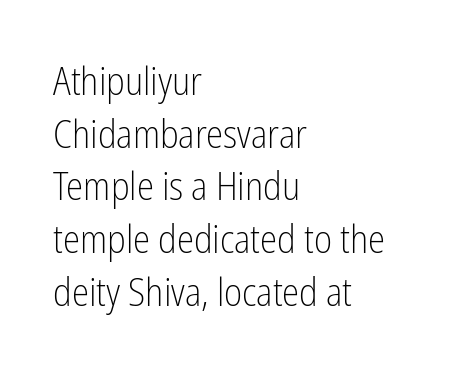
The lines in this sample share a left origin and differ only in where they stop. The words here are not underlined. Here the designer chose a conventional face with non-uniform glyph widths. Designer's note — italics off, roman on. Inter-character spacing is left at the font's built-in metrics.
